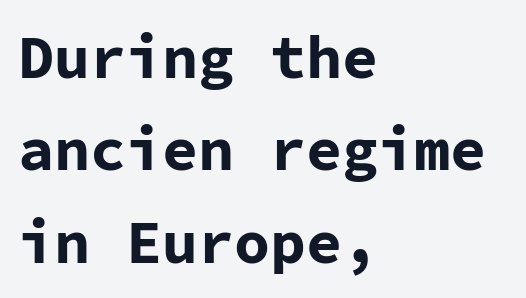
Q: Is the text bold? A: Yes.
Q: Is the text italic (slanted)? A: No, it is upright.
Q: Is the typeface a serif or a sans-serif typeface? A: Sans-serif.
Q: Is the text underlined? A: No.
Q: How is the paragraph aligned? A: Left-aligned.
Q: Is the spacing between letters normal or unusually wide? A: Normal.
Q: Is the spacing between lines tight, normal or loose? A: Normal.
Q: Width (condensed, normal, or wide)? A: Normal.
Q: Stroke contrast? A: Low.
Q: x-height? A: Medium.
Q: Monospaced? A: Yes.
